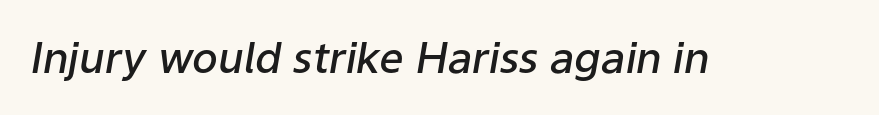
Q: Is the text bold? A: Semi-bold.
Q: Is the text italic (slanted)? A: Yes, it leans right by about 9 degrees.
Q: Is the text underlined? A: No.
Q: Is the spacing between letters normal or unusually wide? A: Normal.
Q: Width (condensed, normal, or wide)? A: Normal.
Q: Stroke contrast? A: Low.
Q: x-height? A: Medium.
Q: Monospaced? A: No.
